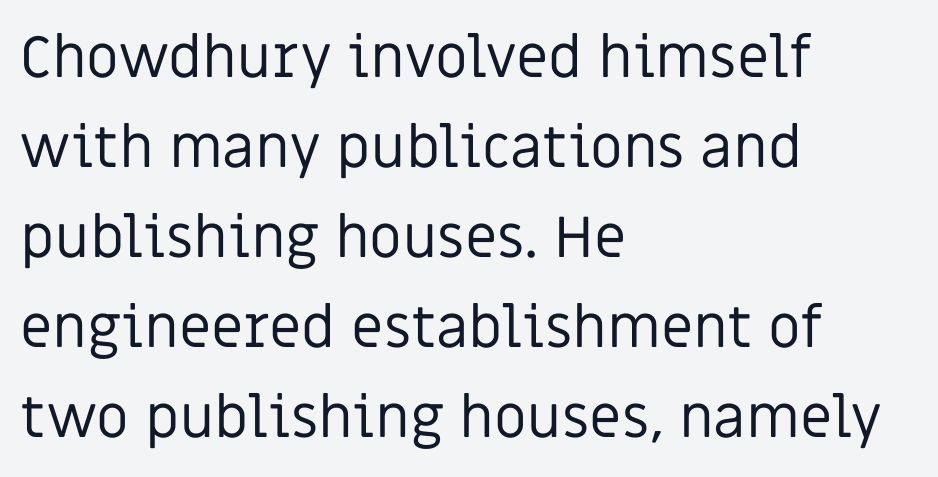
Observe the absence of serifs on each vertical stroke in this sample. Heft: none added — not bold. Is the letter spacing exaggerated? No — it looks like the ordinary default. The text block is weighted toward the left margin, trailing off unevenly rightward. Character widths vary here, with narrow letters taking less room than wide ones.
